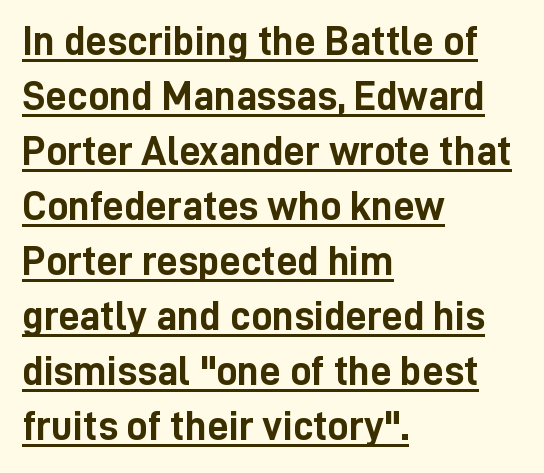
The image shows 42 px semibold, condensed sans-serif type, upright; set left-aligned, normal line spacing (1.31x), normal letter spacing, underlined; low stroke contrast and a medium x-height.
